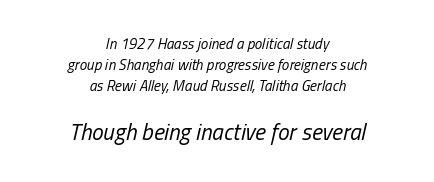
The image shows 23 px text type, italic (leaning right); set centered, normal line spacing (1.4x), normal letter spacing, not underlined; the second (bottom) block is 1.53x larger.
